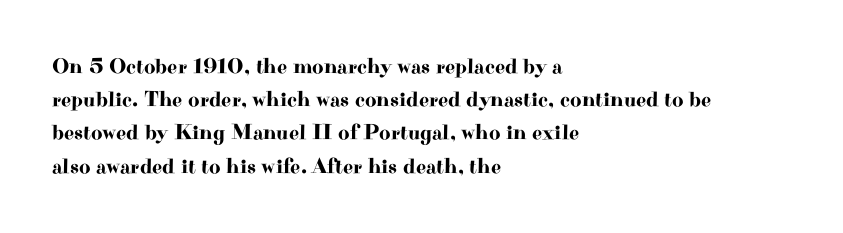
{"italic": "no", "underline": "no", "align": "left", "line_spacing": "normal", "line_spacing_ratio": 1.51, "letter_spacing": "normal", "letter_spacing_em": 0.0, "glyph_px": 22}
